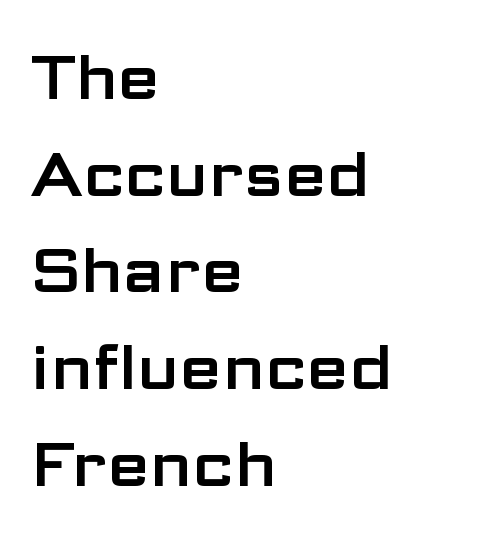
The image shows 62 px wide sans-serif type, upright; set left-aligned, normal line spacing (1.56x), normal letter spacing, not underlined; low stroke contrast and a medium x-height.
